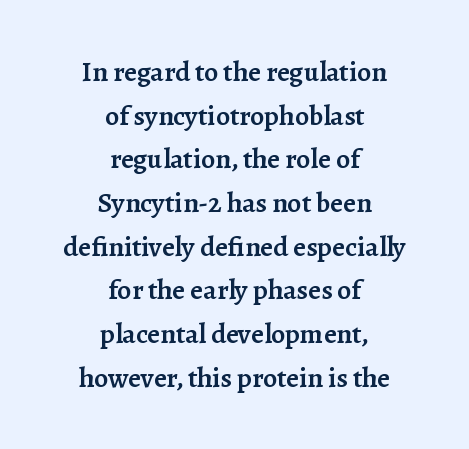
{"serif": "yes", "italic": "no", "bold": "semi", "weight": "semibold", "width": "normal", "stroke_contrast": "low", "x_height": "medium", "monospaced": "no", "underline": "no", "align": "center", "line_spacing": "normal", "line_spacing_ratio": 1.56, "letter_spacing": "normal", "letter_spacing_em": 0.0, "glyph_px": 28}
